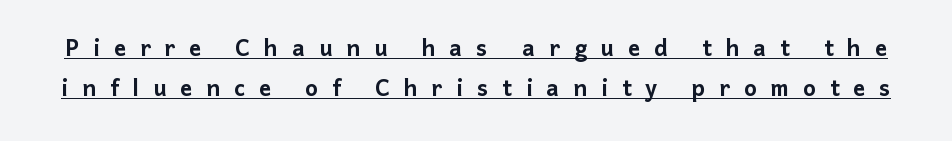
Q: Is the text italic (slanted)? A: No, it is upright.
Q: Is the typeface a serif or a sans-serif typeface? A: Sans-serif.
Q: Is the text underlined? A: Yes.
Q: Is the spacing between letters normal or unusually wide? A: Unusually wide.
Q: Is the spacing between lines tight, normal or loose? A: Normal.
Q: Width (condensed, normal, or wide)? A: Normal.
Q: Stroke contrast? A: Low.
Q: x-height? A: Medium.
Q: Monospaced? A: No.
